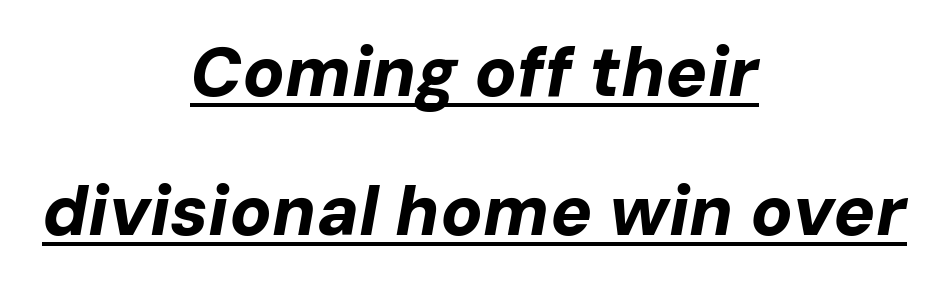
{"italic": "yes", "lean": "right", "slant_degrees": 10, "bold": "yes", "weight": "bold", "width": "normal", "stroke_contrast": "low", "x_height": "medium", "monospaced": "no", "underline": "yes", "align": "center", "line_spacing": "loose", "line_spacing_ratio": 1.98, "letter_spacing": "normal", "letter_spacing_em": 0.0, "glyph_px": 70}
